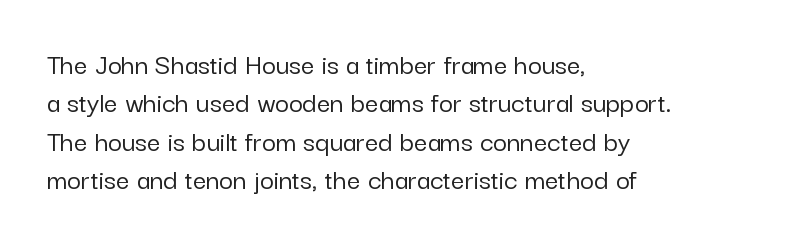
Q: Is the text italic (slanted)? A: No, it is upright.
Q: Is the typeface a serif or a sans-serif typeface? A: Sans-serif.
Q: Is the text underlined? A: No.
Q: How is the paragraph aligned? A: Left-aligned.
Q: Is the spacing between letters normal or unusually wide? A: Normal.
Q: Is the spacing between lines tight, normal or loose? A: Normal.
Q: Width (condensed, normal, or wide)? A: Normal.
Q: Stroke contrast? A: Low.
Q: x-height? A: Medium.
Q: Monospaced? A: No.
